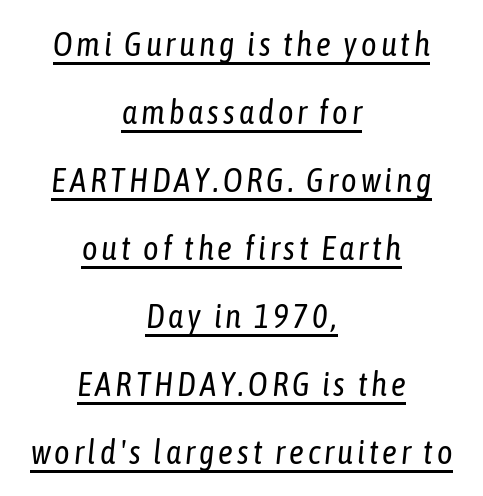
{"italic": "yes", "lean": "right", "slant_degrees": 6, "bold": "no", "weight": "regular", "width": "condensed", "stroke_contrast": "low", "x_height": "medium", "monospaced": "no", "underline": "yes", "align": "center", "line_spacing": "loose", "line_spacing_ratio": 2.06, "glyph_px": 33}
